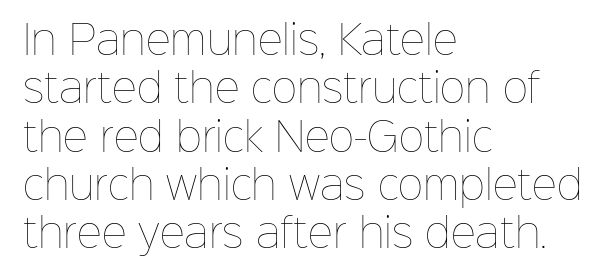
A typesetter would call this zero additional tracking. Every stem runs plumb, perpendicular to the baseline. Weight: regular or lighter. The lines in this sample share a left origin and differ only in where they stop. A bare baseline throughout the passage.
